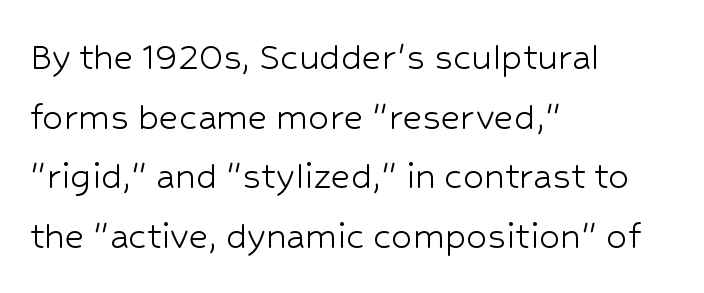
Alignment: flush left. Serifs: no, the terminals of the letterforms are clean. A typesetter would call this proportional, since set widths differ per character. Italic? Not at all — the glyphs are vertical. Weight class: somewhere from thin through regular. The designer left line spacing at the default.
